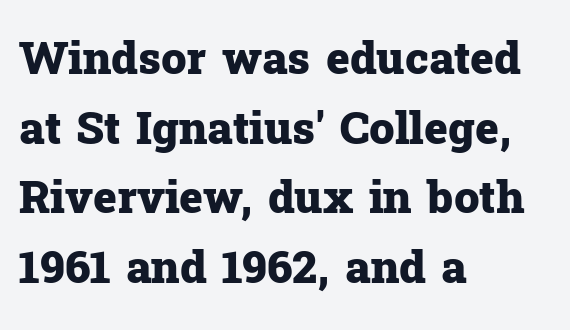
The image shows 45 px heavy serif type, upright; set left-aligned, normal line spacing (1.55x), normal letter spacing, not underlined; low stroke contrast and a medium x-height.
